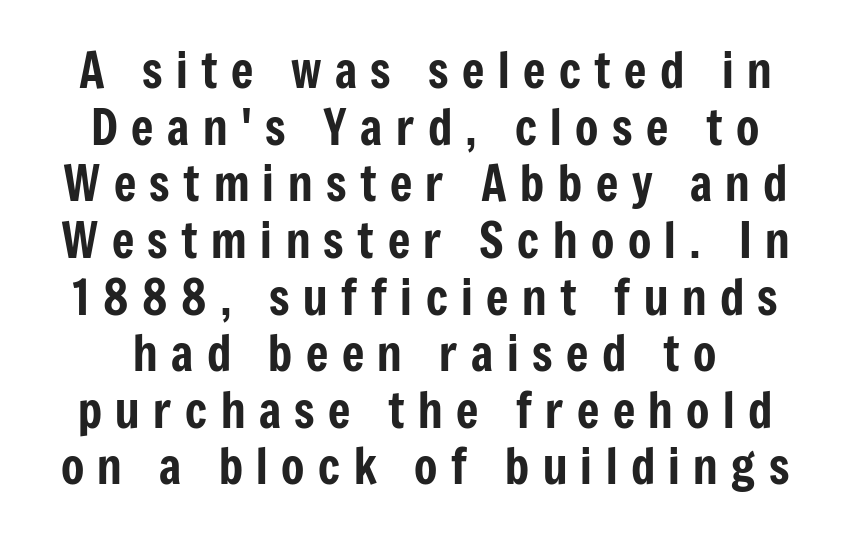
{"serif": "no", "italic": "no", "width": "condensed", "stroke_contrast": "low", "x_height": "medium", "monospaced": "no", "underline": "no", "line_spacing_ratio": 1.18, "letter_spacing": "wide", "letter_spacing_em": 0.28, "glyph_px": 48}
